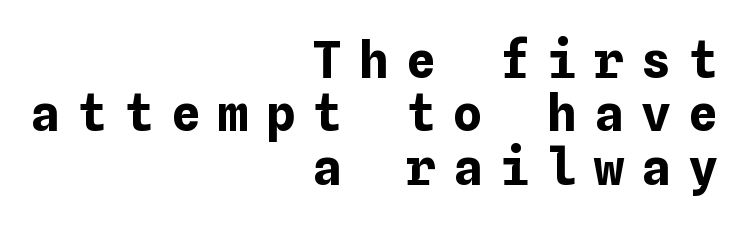
Q: Is the text bold? A: Yes.
Q: Is the text italic (slanted)? A: No, it is upright.
Q: Is the text underlined? A: No.
Q: How is the paragraph aligned? A: Right-aligned.
Q: Is the spacing between letters normal or unusually wide? A: Unusually wide.
Q: Is the spacing between lines tight, normal or loose? A: Tight.
Q: Width (condensed, normal, or wide)? A: Normal.
Q: Stroke contrast? A: Low.
Q: x-height? A: Medium.
